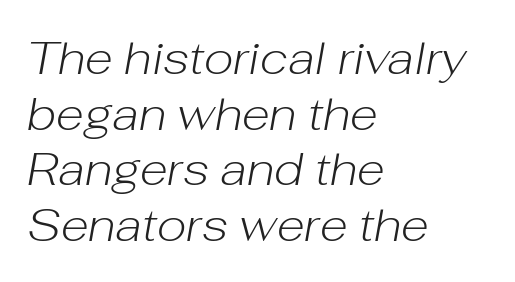
Q: Is the text bold? A: No.
Q: Is the text italic (slanted)? A: Yes, it leans right by about 10 degrees.
Q: Is the text underlined? A: No.
Q: How is the paragraph aligned? A: Left-aligned.
Q: Is the spacing between letters normal or unusually wide? A: Normal.
Q: Width (condensed, normal, or wide)? A: Normal.
Q: Stroke contrast? A: Low.
Q: x-height? A: Medium.
Q: Monospaced? A: No.
